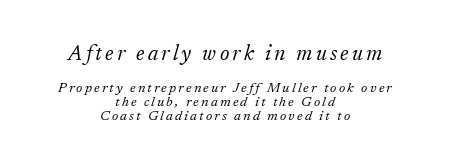
The strokes are not fattened; the text isn't bold. Does the copy run flush right? No — it is centered line by line. Posture: slanted. Students, observe: this is what under-led, compact text looks like. Reading top to bottom, the characters get smaller at the block break. The space beneath each line is pristine and unruled.
